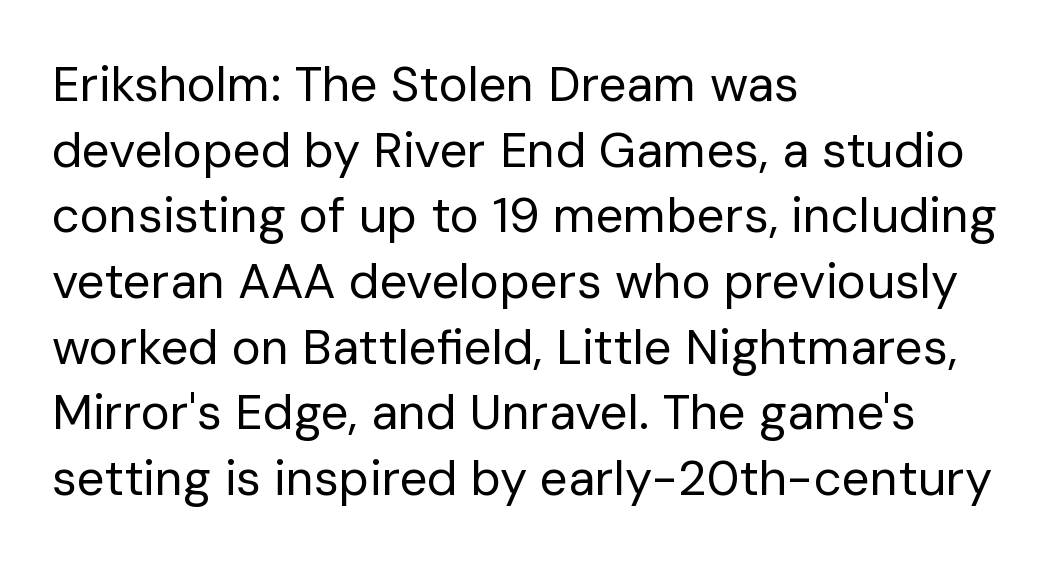
The image shows 49 px regular-weight sans-serif type, upright; set left-aligned, normal line spacing (1.34x), normal letter spacing, not underlined; low stroke contrast and a medium x-height.
